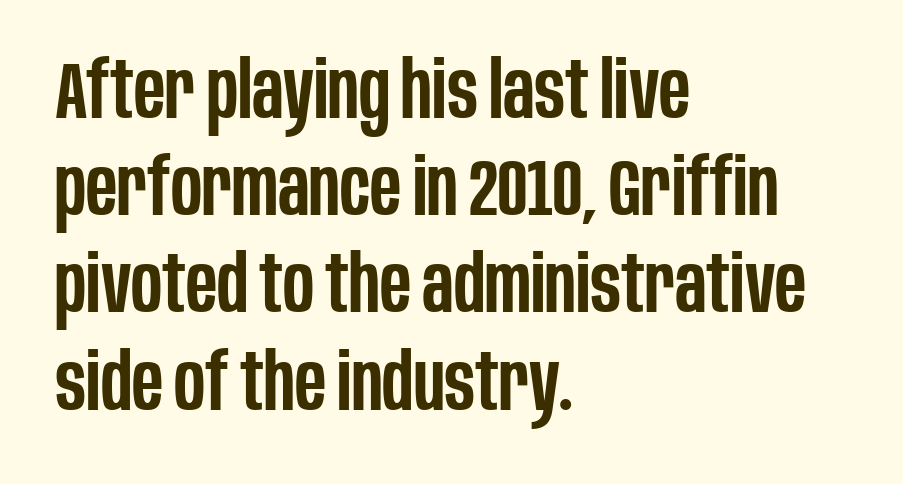
Q: Is the text bold? A: Semi-bold.
Q: Is the text italic (slanted)? A: No, it is upright.
Q: Is the typeface a serif or a sans-serif typeface? A: Sans-serif.
Q: Is the text underlined? A: No.
Q: How is the paragraph aligned? A: Left-aligned.
Q: Is the spacing between letters normal or unusually wide? A: Normal.
Q: Width (condensed, normal, or wide)? A: Condensed.
Q: Stroke contrast? A: Low.
Q: x-height? A: Large.
Q: Monospaced? A: No.
